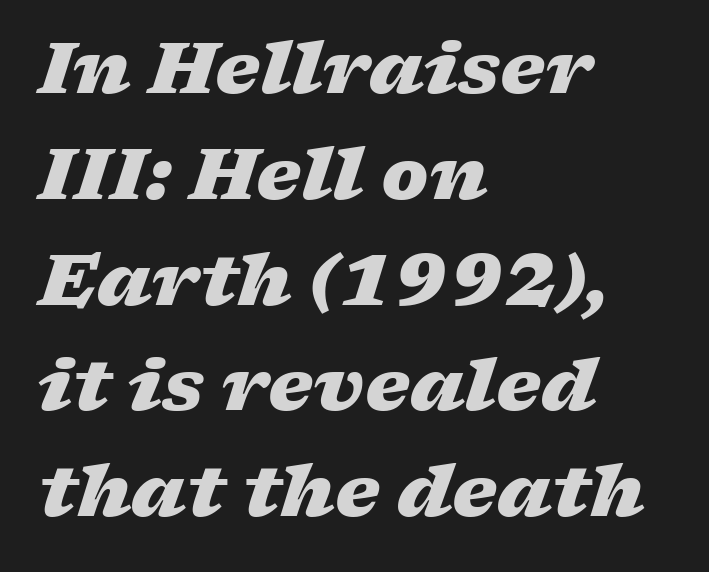
{"italic": "yes", "lean": "right", "slant_degrees": 17, "bold": "yes", "weight": "heavy", "width": "wide", "stroke_contrast": "low", "x_height": "medium", "monospaced": "no", "underline": "no", "align": "left", "line_spacing": "normal", "line_spacing_ratio": 1.49, "letter_spacing": "normal", "letter_spacing_em": 0.0, "glyph_px": 71}
